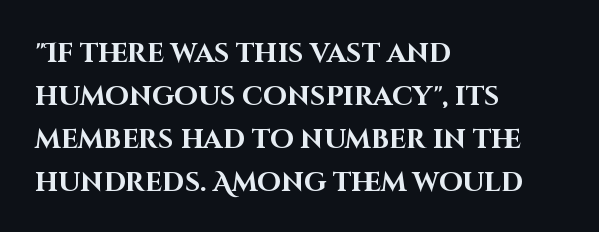
Q: Is the text bold? A: Yes.
Q: Is the text italic (slanted)? A: No, it is upright.
Q: Is the text underlined? A: No.
Q: How is the paragraph aligned? A: Left-aligned.
Q: Is the spacing between letters normal or unusually wide? A: Normal.
Q: Is the spacing between lines tight, normal or loose? A: Normal.
